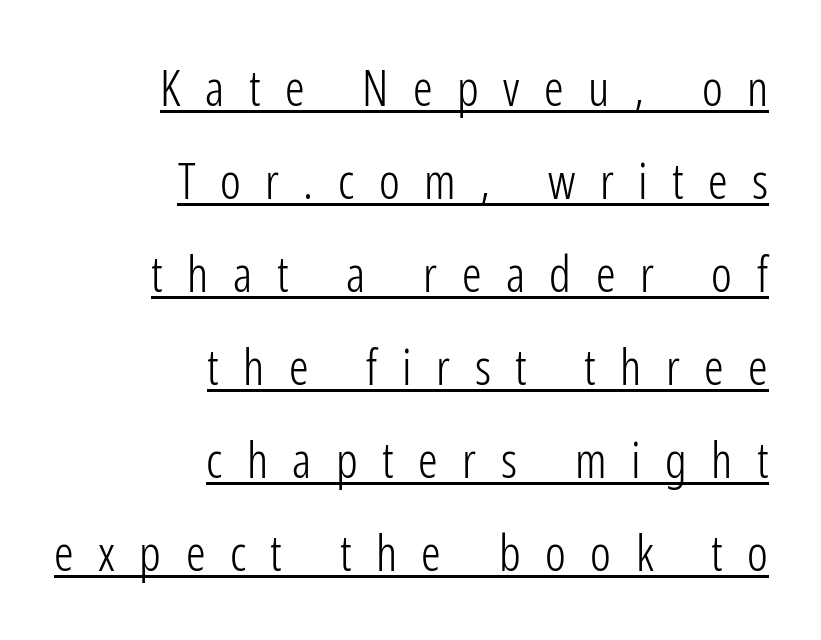
Q: Is the text bold? A: No.
Q: Is the text italic (slanted)? A: No, it is upright.
Q: Is the typeface a serif or a sans-serif typeface? A: Sans-serif.
Q: Is the text underlined? A: Yes.
Q: How is the paragraph aligned? A: Right-aligned.
Q: Is the spacing between letters normal or unusually wide? A: Unusually wide.
Q: Is the spacing between lines tight, normal or loose? A: Loose.
Q: Width (condensed, normal, or wide)? A: Condensed.
Q: Stroke contrast? A: Low.
Q: x-height? A: Medium.
Q: Monospaced? A: No.
